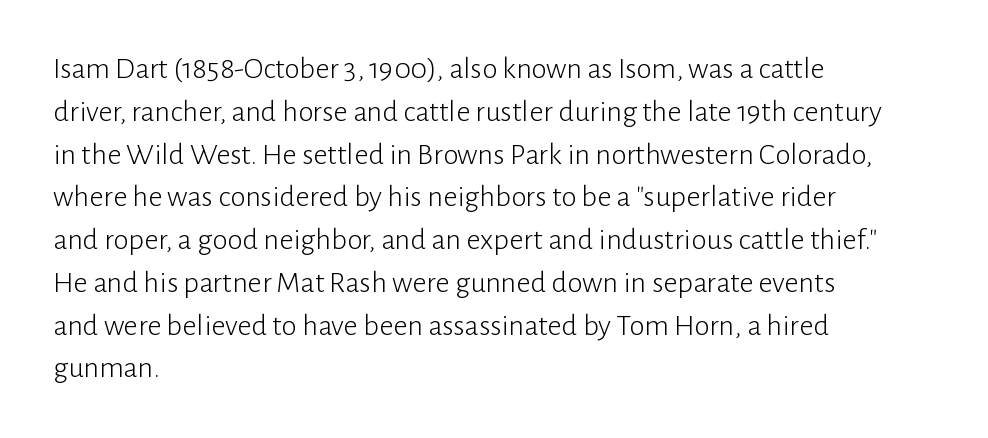
The image shows 31 px light sans-serif type, upright; set left-aligned, normal line spacing (1.38x), normal letter spacing, not underlined; low stroke contrast and a medium x-height.
